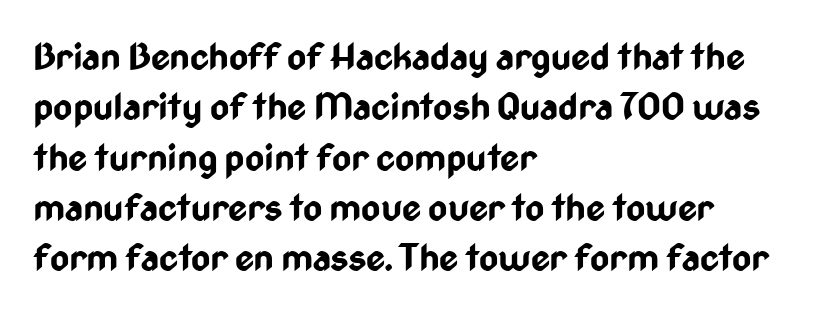
A typesetter would call this proportional, since set widths differ per character. The passage shown stacks its lines at a standard gap. The letters stand upright; this is a roman face. On the weight axis this lands at bold, roughly 700.
